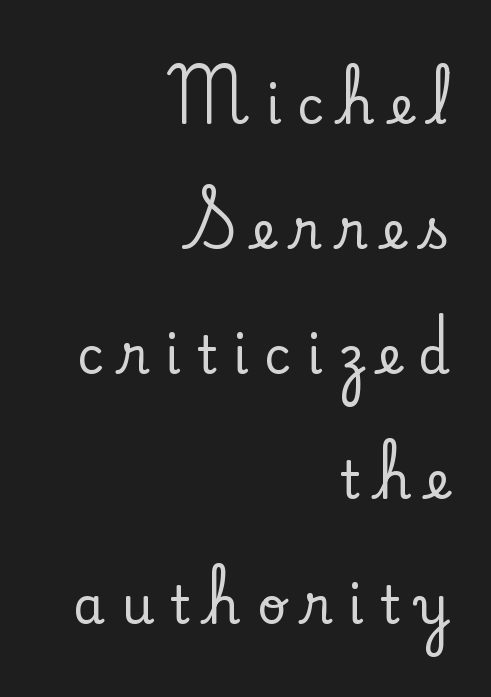
Casual observation: everything's shoved over to the right. Descenders hang freely into open space. The letters stand straight up with perfectly vertical stems. Each word looks stretched out because of the extra space between its letters.
